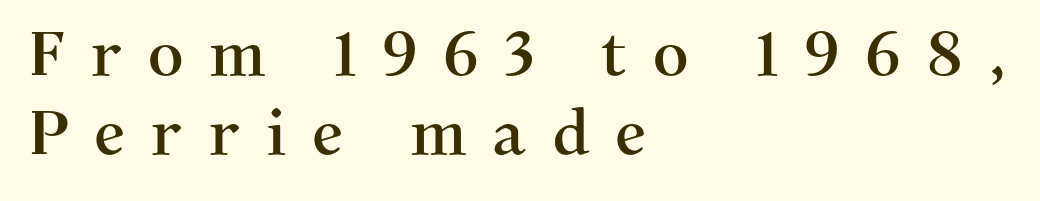
Q: Is the text italic (slanted)? A: No, it is upright.
Q: Is the typeface a serif or a sans-serif typeface? A: Serif.
Q: Is the text underlined? A: No.
Q: How is the paragraph aligned? A: Left-aligned.
Q: Is the spacing between letters normal or unusually wide? A: Unusually wide.
Q: Is the spacing between lines tight, normal or loose? A: Normal.
Q: Width (condensed, normal, or wide)? A: Normal.
Q: Stroke contrast? A: Medium.
Q: x-height? A: Medium.
Q: Monospaced? A: No.
